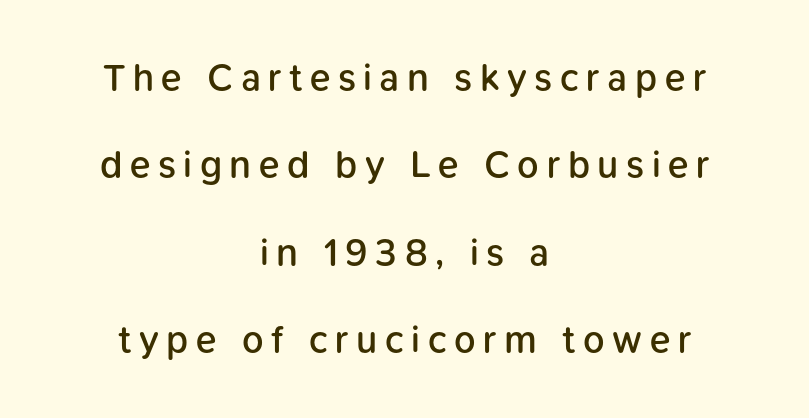
The image shows 38 px semibold sans-serif type, upright; set centered, loose line spacing (2.3x), unusually wide letter spacing (+0.2 em), not underlined; low stroke contrast and a medium x-height.
